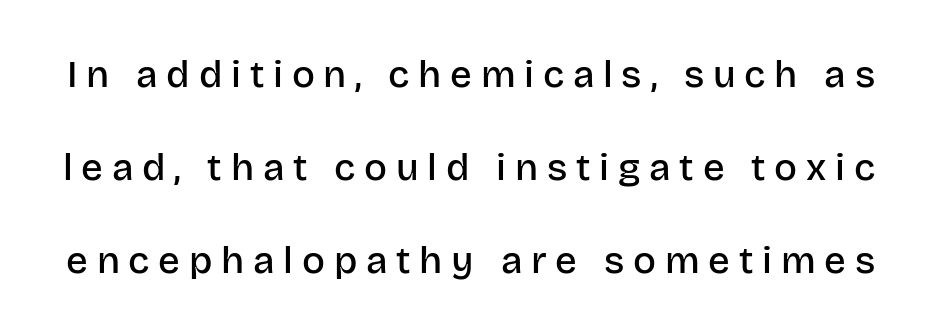
The image shows 38 px semibold sans-serif type, upright; set loose line spacing (2.45x), unusually wide letter spacing (+0.23 em), not underlined; low stroke contrast and a large x-height.
